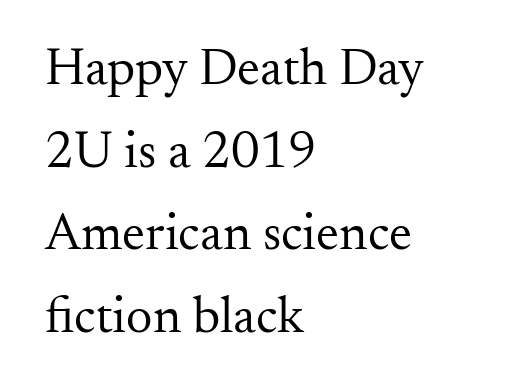
The letters sit at their default tracking, neither squeezed nor spread. These lines are rendered in a variable-pitch font. Stems and bowls with no extra thickness — not bold. The gap between lines stays unmarked. The rag falls on the right side of this text block.
